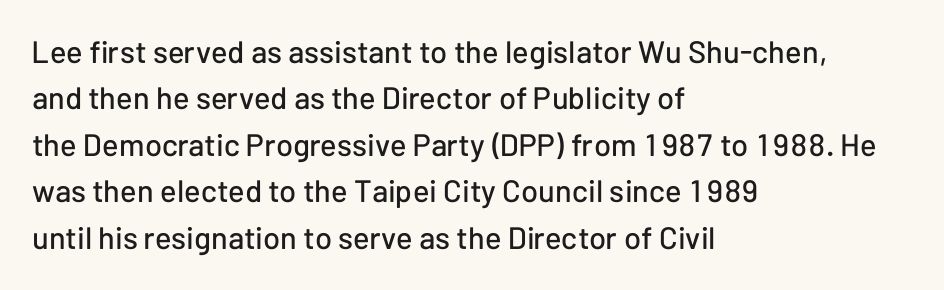
The image shows 31 px sans-serif type, upright; set left-aligned, normal line spacing (1.5x), normal letter spacing, not underlined; low stroke contrast and a medium x-height.
